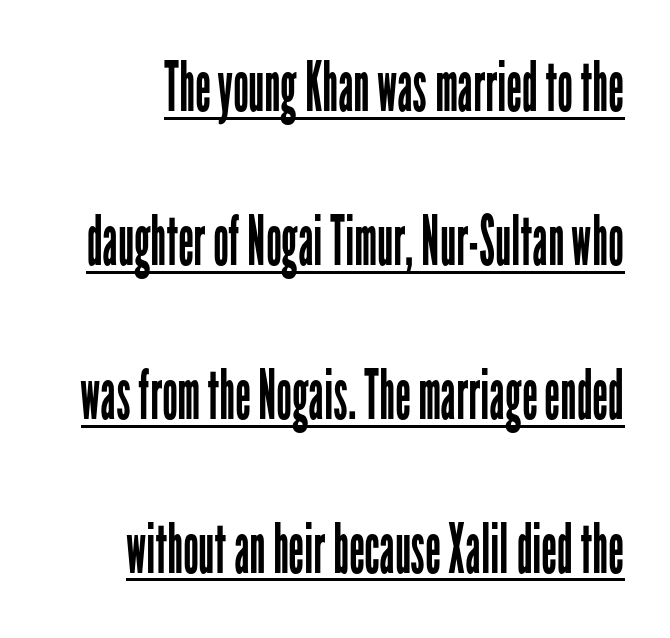
Q: Is the text bold? A: No.
Q: Is the text italic (slanted)? A: No, it is upright.
Q: Is the typeface a serif or a sans-serif typeface? A: Sans-serif.
Q: Is the text underlined? A: Yes.
Q: Is the spacing between letters normal or unusually wide? A: Normal.
Q: Is the spacing between lines tight, normal or loose? A: Loose.
Q: Width (condensed, normal, or wide)? A: Condensed.
Q: Stroke contrast? A: Low.
Q: x-height? A: Medium.
Q: Monospaced? A: No.
